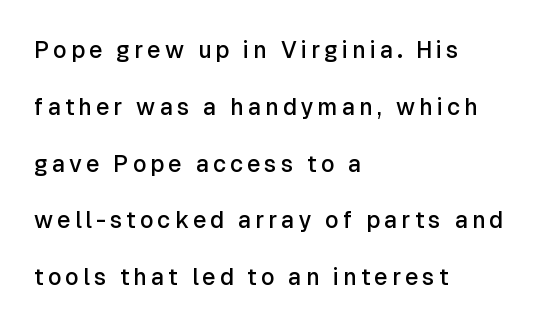
The image shows 23 px text type, upright; set left-aligned, loose line spacing (2.47x), not underlined.
